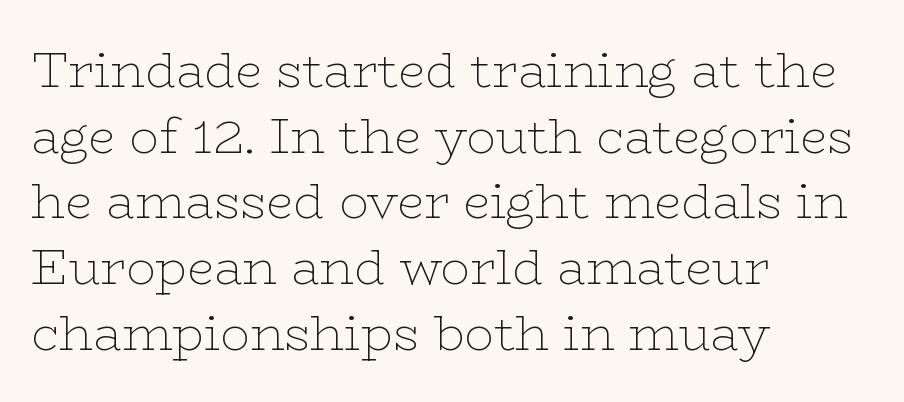
The image shows 49 px thin, wide serif type, upright; set left-aligned, normal line spacing (1.34x), normal letter spacing, not underlined; low stroke contrast and a medium x-height.
